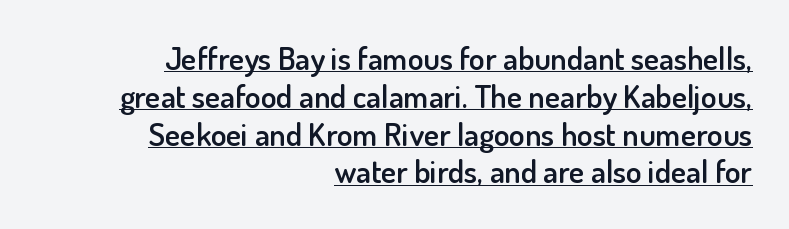
Q: Is the text bold? A: Semi-bold.
Q: Is the text italic (slanted)? A: No, it is upright.
Q: Is the typeface a serif or a sans-serif typeface? A: Sans-serif.
Q: Is the text underlined? A: Yes.
Q: How is the paragraph aligned? A: Right-aligned.
Q: Is the spacing between letters normal or unusually wide? A: Normal.
Q: Width (condensed, normal, or wide)? A: Normal.
Q: Stroke contrast? A: Low.
Q: x-height? A: Small.
Q: Monospaced? A: No.
